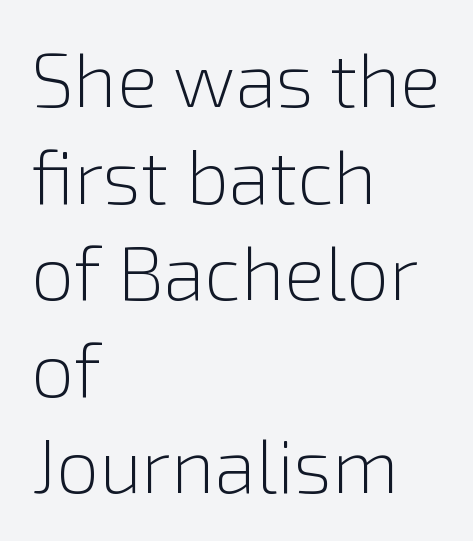
Q: Is the text bold? A: No.
Q: Is the text italic (slanted)? A: No, it is upright.
Q: Is the typeface a serif or a sans-serif typeface? A: Sans-serif.
Q: Is the text underlined? A: No.
Q: How is the paragraph aligned? A: Left-aligned.
Q: Is the spacing between letters normal or unusually wide? A: Normal.
Q: Is the spacing between lines tight, normal or loose? A: Normal.
Q: Width (condensed, normal, or wide)? A: Normal.
Q: x-height? A: Medium.
Q: Monospaced? A: No.
